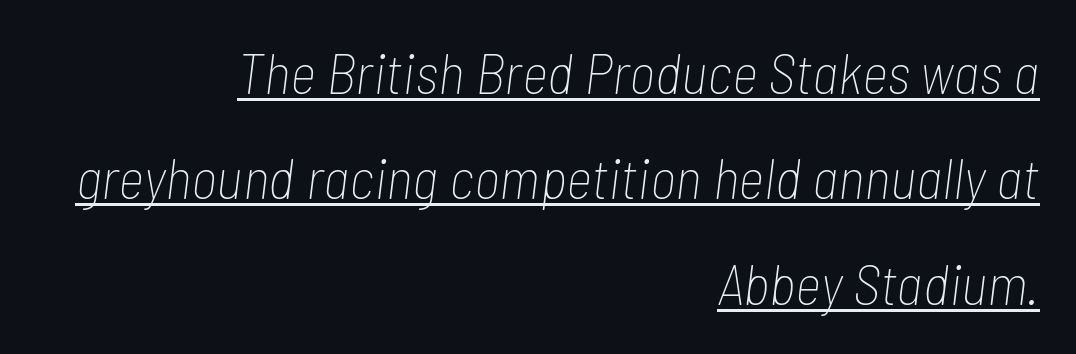
Has an underline been added? It has. Compared with a flush-left layout, this one pins lines to the opposite, right side. The strokes carry an ordinary text weight at most. Each letter keeps its own natural width here, so spacing adapts to shape. Quick note: italic. Spacing between characters is what you'd get straight out of the box.
